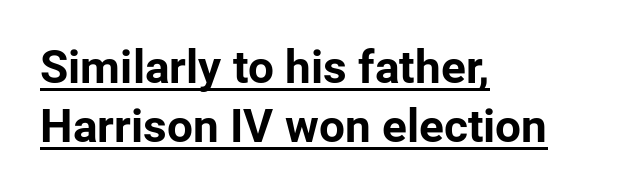
{"serif": "no", "italic": "no", "bold": "yes", "weight": "bold", "width": "normal", "stroke_contrast": "low", "x_height": "medium", "monospaced": "no", "underline": "yes", "align": "left", "line_spacing": "normal", "line_spacing_ratio": 1.28, "letter_spacing": "normal", "letter_spacing_em": 0.0, "glyph_px": 46}
